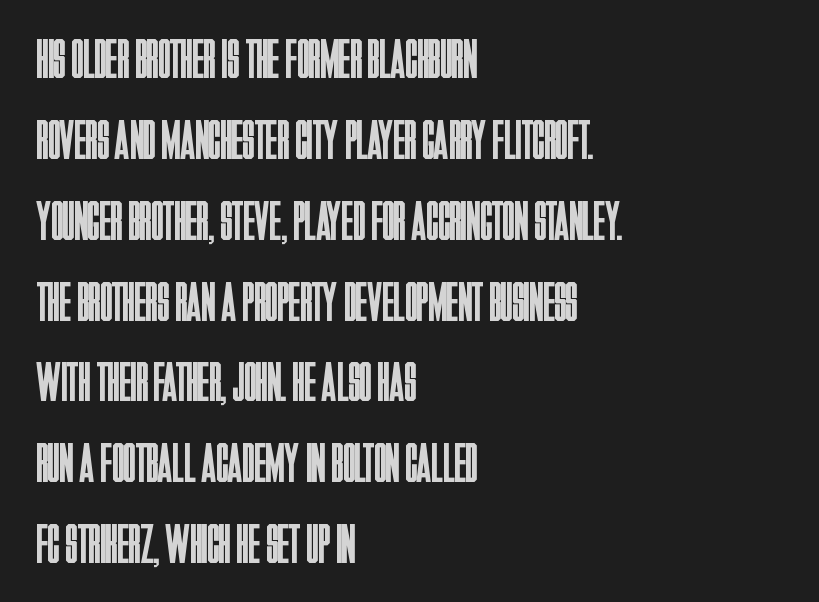
This is the regular roman posture of the typeface. Leading matches the norm, producing a regular column. This sample has the flowing, uneven cadence of proportional lettering. The paragraph has a hard left edge and a soft right edge. Each stroke keeps to a modest, everyday thickness or less.
